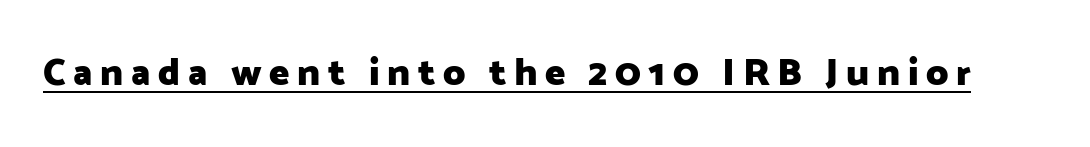
Proportional: the letters do not fall into vertical columns. A rule runs beneath these lines of type. Emphasis by weight is at full strength: bold. Words appear elongated and porous because spacing is wide. Posture: vertical. Look at the bottom of the vertical strokes: they stop flat, with no serifs.
